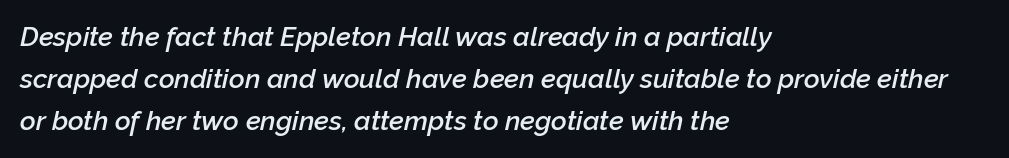
The image shows 27 px text type, italic (leaning right); set left-aligned, normal line spacing (1.56x), normal letter spacing, not underlined.
